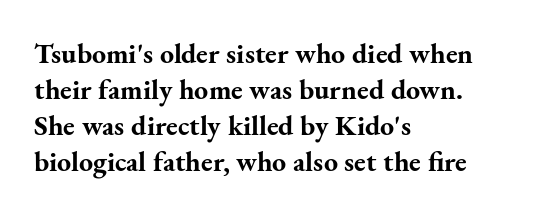
{"serif": "yes", "italic": "no", "bold": "yes", "weight": "bold", "width": "normal", "stroke_contrast": "medium", "x_height": "small", "monospaced": "no", "underline": "no", "align": "left", "line_spacing": "normal", "line_spacing_ratio": 1.29, "letter_spacing": "normal", "letter_spacing_em": 0.0, "glyph_px": 28}
